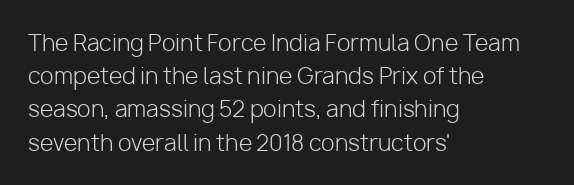
{"italic": "no", "bold": "no", "underline": "no", "align": "left", "line_spacing": "normal", "line_spacing_ratio": 1.51, "letter_spacing": "normal", "letter_spacing_em": 0.0, "glyph_px": 22}
